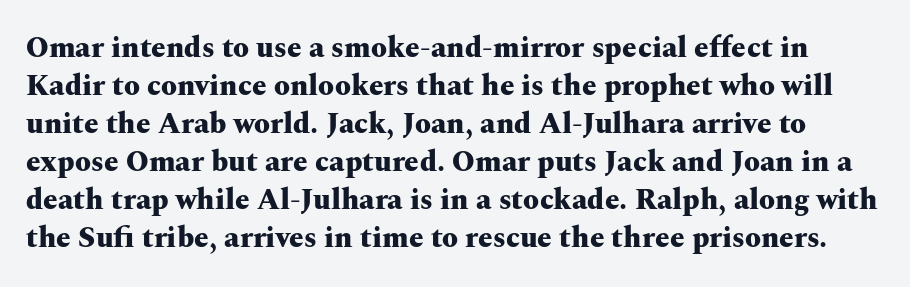
Q: Is the text bold? A: Yes.
Q: Is the text italic (slanted)? A: No, it is upright.
Q: Is the typeface a serif or a sans-serif typeface? A: Serif.
Q: Is the text underlined? A: No.
Q: Is the spacing between letters normal or unusually wide? A: Normal.
Q: Is the spacing between lines tight, normal or loose? A: Normal.
Q: Width (condensed, normal, or wide)? A: Wide.
Q: Stroke contrast? A: Medium.
Q: x-height? A: Medium.
Q: Monospaced? A: No.
